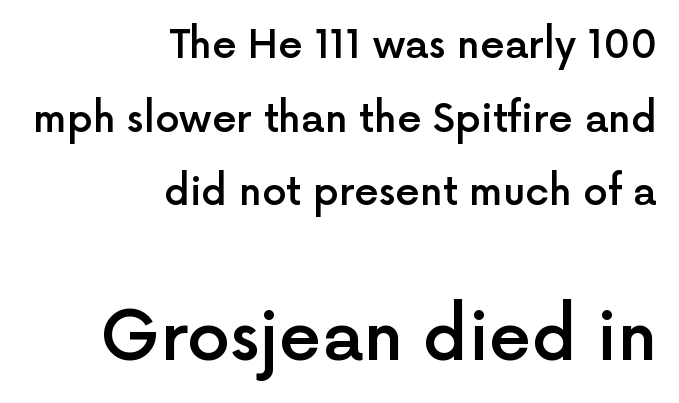
Compared with typical body copy, the letter spacing here is the same. Weight: semibold (demi). Grotesque or geometric, the face here clearly has no serifs. Layout note: lines flush right. Upright lettering throughout. Just letters on the line, the space beneath them empty.
